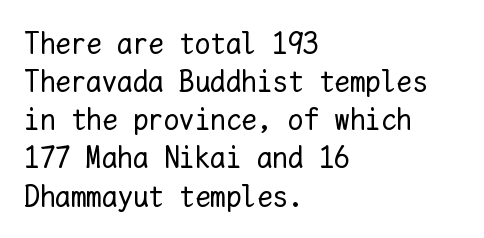
{"italic": "no", "bold": "no", "weight": "regular", "width": "normal", "stroke_contrast": "low", "x_height": "medium", "monospaced": "yes", "underline": "no", "align": "left", "line_spacing_ratio": 1.23, "letter_spacing": "normal", "letter_spacing_em": 0.0, "glyph_px": 31}
